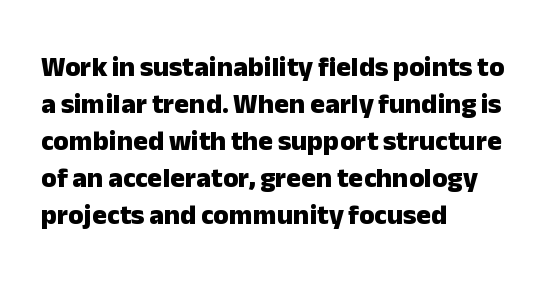
To sum up the face: it is a sans, with no serifs. Is this a fixed-width face? No — the glyphs have proportional, varying widths. Each line starts at the same left margin while the right side varies. Underline: absent.
